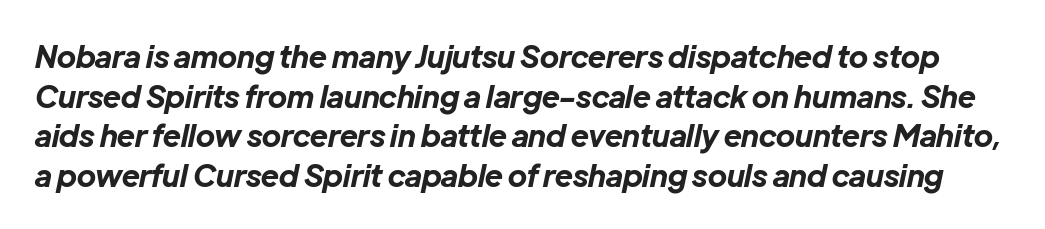
The image shows 30 px bold type, italic (leaning right); set normal line spacing (1.32x), normal letter spacing, not underlined; low stroke contrast and a medium x-height.
